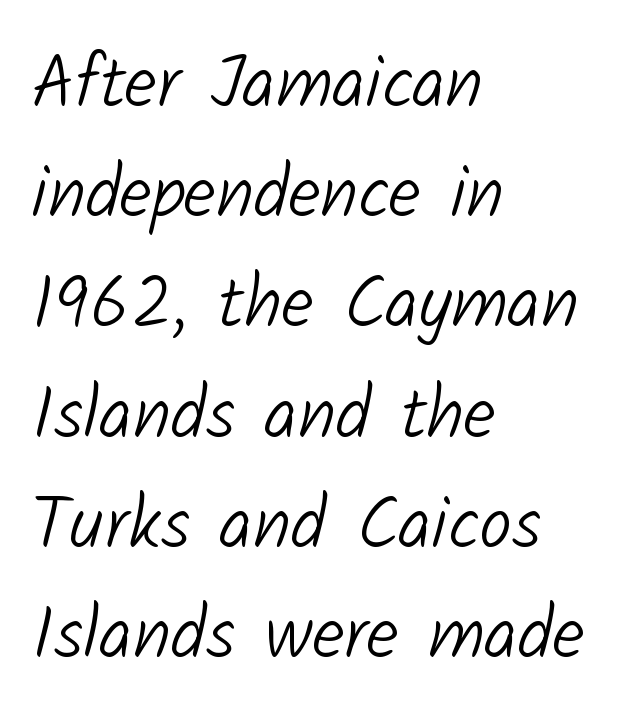
Q: Is the text bold? A: No.
Q: Is the typeface a serif or a sans-serif typeface? A: Sans-serif.
Q: Is the text underlined? A: No.
Q: How is the paragraph aligned? A: Left-aligned.
Q: Is the spacing between letters normal or unusually wide? A: Normal.
Q: Is the spacing between lines tight, normal or loose? A: Normal.
Q: Width (condensed, normal, or wide)? A: Normal.
Q: Stroke contrast? A: Low.
Q: x-height? A: Medium.
Q: Monospaced? A: No.
